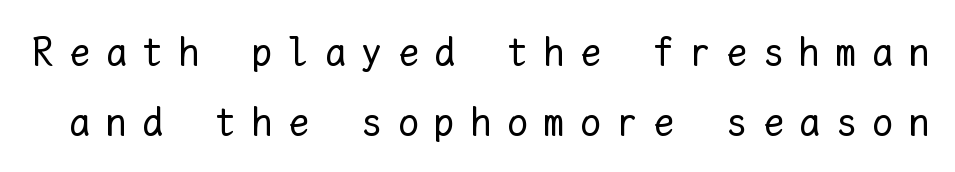
{"italic": "no", "bold": "no", "weight": "regular", "width": "normal", "stroke_contrast": "low", "x_height": "medium", "monospaced": "yes", "underline": "no", "line_spacing": "normal", "line_spacing_ratio": 1.7, "letter_spacing": "wide", "letter_spacing_em": 0.39, "glyph_px": 41}
